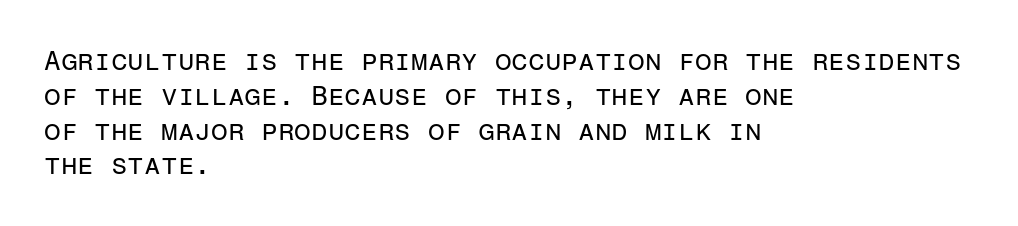
This sample keeps an unexceptional amount of space between lines. Characters remain perfectly vertical along every line. The gap between lines stays unmarked. Is this a heavy cut? Hardly; it is regular or lighter.
